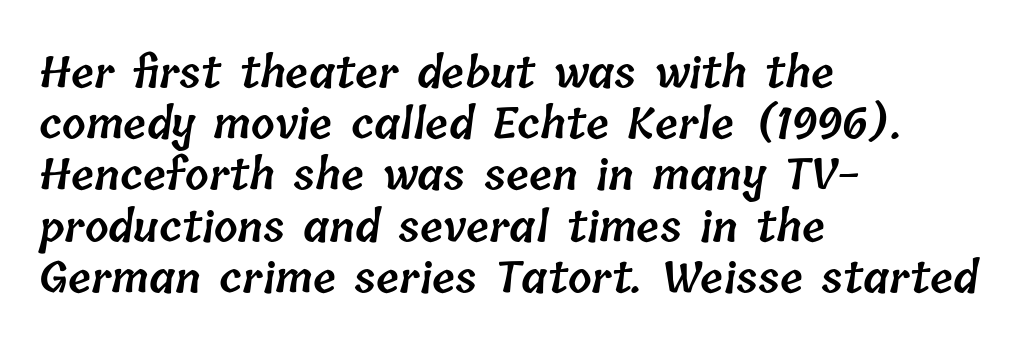
Students, this is semibold: more ink than regular, less than bold. This sample uses plain, unmodified letter spacing. The words here are not underlined. Typeset ragged right — the left edge is the straight one. The passage shown is typed in a proportional face where columns would drift.
